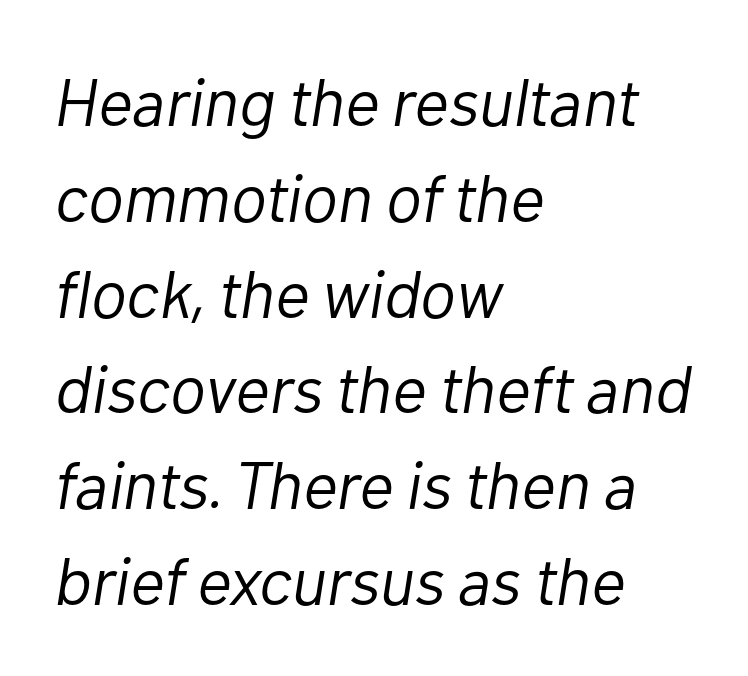
Q: Is the text bold? A: No.
Q: Is the text italic (slanted)? A: Yes, it leans right by about 10 degrees.
Q: Is the text underlined? A: No.
Q: How is the paragraph aligned? A: Left-aligned.
Q: Is the spacing between letters normal or unusually wide? A: Normal.
Q: Is the spacing between lines tight, normal or loose? A: Normal.
Q: Width (condensed, normal, or wide)? A: Normal.
Q: Stroke contrast? A: Low.
Q: x-height? A: Medium.
Q: Monospaced? A: No.
